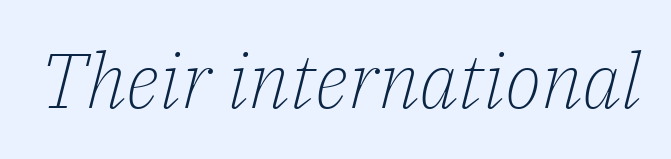
Is this a sans? No — the strokes have serifs. The axis of the letterforms is tilted away from vertical. The font is comparable to plain body text, perhaps lighter. The horizontal fit of the characters is conventional and even. Rule under the text: the space is simply empty.
